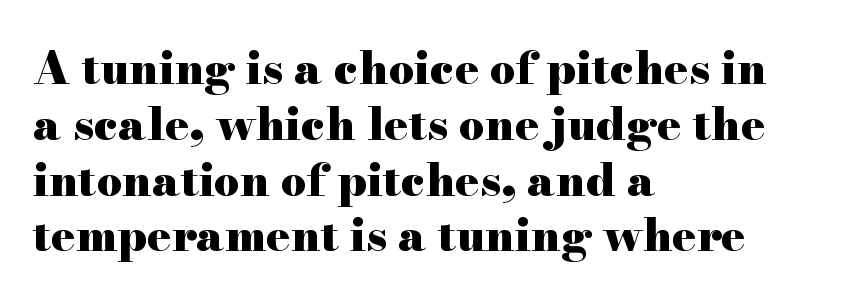
How heavy is the stroke? Heavy — this is a bold. Examine the stroke ends and you'll spot serifs. The words here are not underlined. Italic: no, the glyphs are upright roman.
